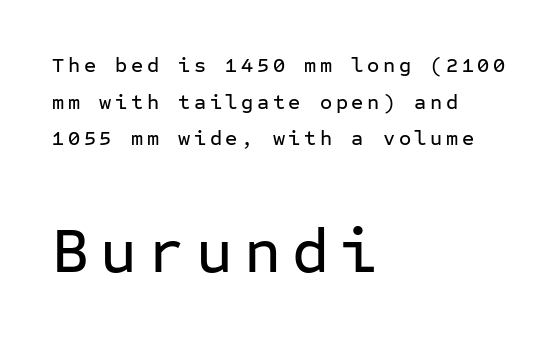
Q: Is the text italic (slanted)? A: No, it is upright.
Q: Is the typeface a serif or a sans-serif typeface? A: Sans-serif.
Q: Is the text underlined? A: No.
Q: How is the paragraph aligned? A: Left-aligned.
Q: Which block of text is set in a larger size, the first (top) or the second (bottom)? A: The second (bottom) one.
Q: Width (condensed, normal, or wide)? A: Normal.
Q: Stroke contrast? A: Low.
Q: x-height? A: Medium.
Q: Monospaced? A: Yes.
